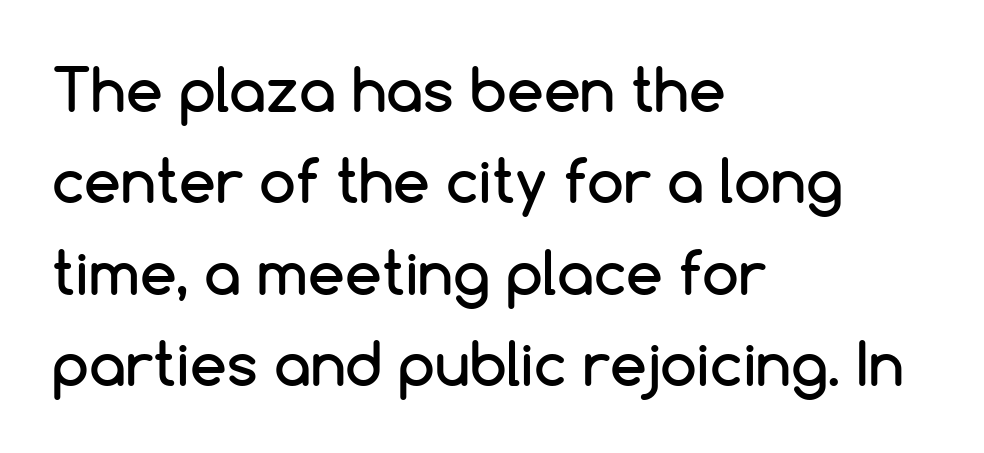
Q: Is the text italic (slanted)? A: No, it is upright.
Q: Is the typeface a serif or a sans-serif typeface? A: Sans-serif.
Q: Is the text underlined? A: No.
Q: How is the paragraph aligned? A: Left-aligned.
Q: Is the spacing between letters normal or unusually wide? A: Normal.
Q: Is the spacing between lines tight, normal or loose? A: Normal.
Q: Width (condensed, normal, or wide)? A: Normal.
Q: Stroke contrast? A: Low.
Q: x-height? A: Medium.
Q: Monospaced? A: No.
